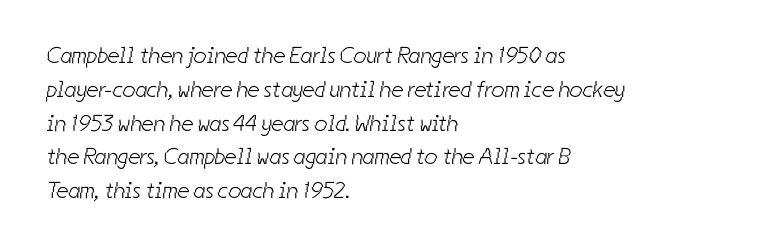
The image shows 23 px text type; set left-aligned, normal line spacing (1.47x), normal letter spacing, not underlined.
